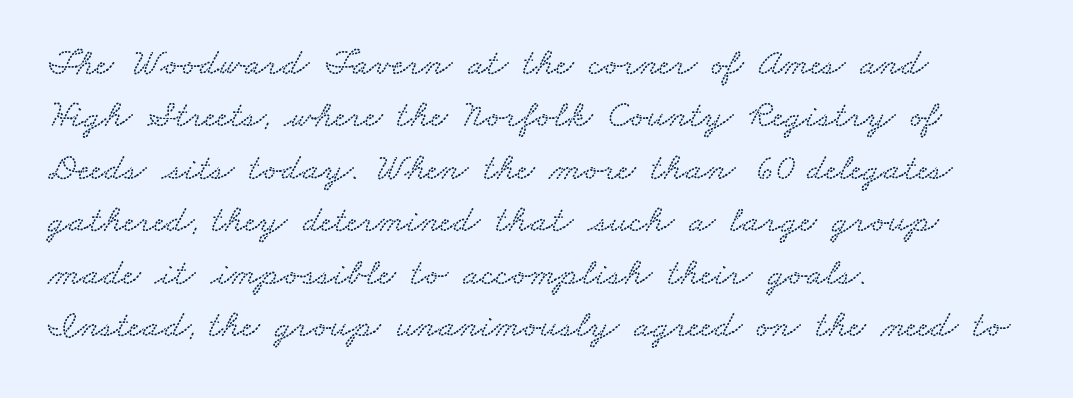
Has an underline been added? It has not. Words appear dense and cohesive because spacing is normal. A typesetter would call this leading conventional body-copy spacing. Line starts are locked; line ends wander.
